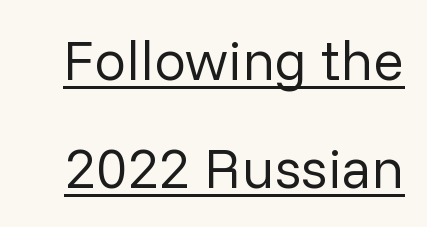
{"serif": "no", "italic": "no", "bold": "no", "weight": "regular", "width": "normal", "stroke_contrast": "low", "x_height": "medium", "monospaced": "no", "underline": "yes", "line_spacing": "loose", "line_spacing_ratio": 1.9, "letter_spacing": "normal", "letter_spacing_em": 0.0, "glyph_px": 57}
